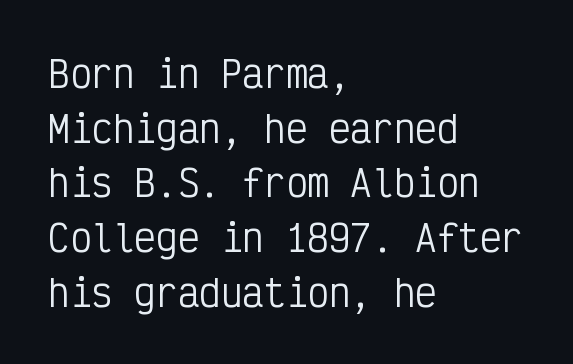
{"serif": "no", "italic": "no", "bold": "no", "weight": "regular", "width": "condensed", "stroke_contrast": "low", "x_height": "medium", "monospaced": "yes", "underline": "no", "align": "left", "line_spacing": "normal", "line_spacing_ratio": 1.52, "letter_spacing": "normal", "letter_spacing_em": 0.0, "glyph_px": 36}
